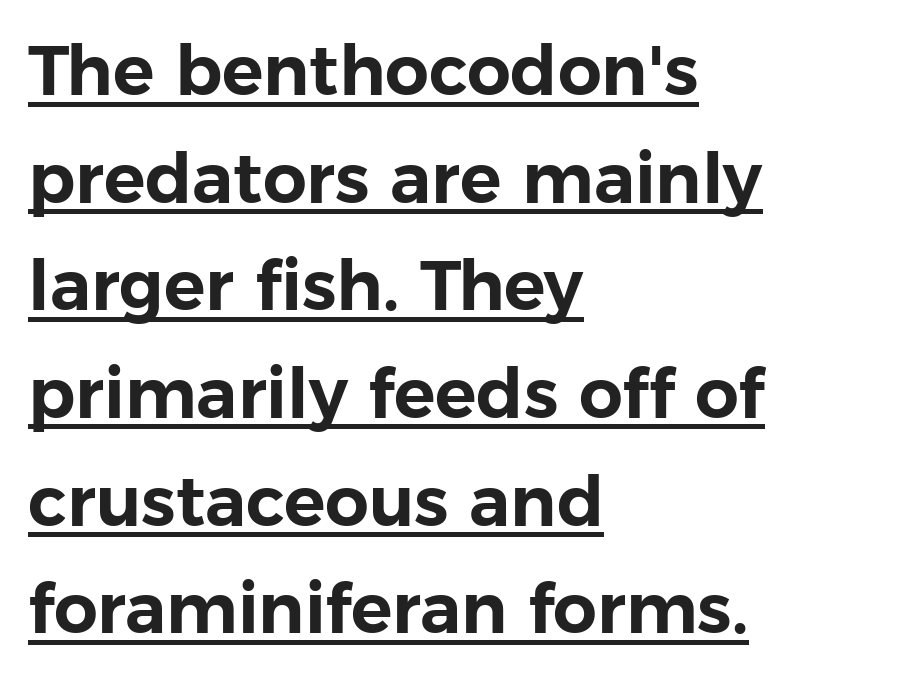
The image shows 69 px sans-serif type, upright; set left-aligned, normal line spacing (1.56x), normal letter spacing, underlined; low stroke contrast and a medium x-height.
